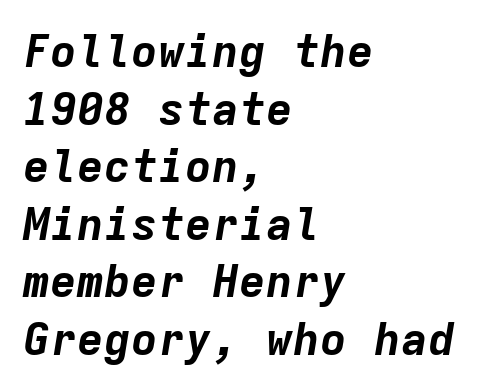
Is the letter spacing exaggerated? No — it looks like the ordinary default. This sample has the even, mechanical cadence of fixed-width lettering. Heft: maximum for text — a bold. Descender tails drop into unmarked territory. Each new line begins a customary step beneath the previous one. This sample uses an oblique cut, with every glyph tilted off the vertical.
